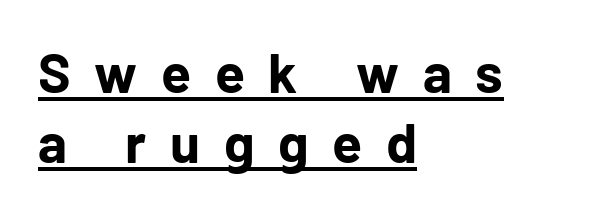
The image shows 55 px bold sans-serif type, upright; set left-aligned, normal line spacing (1.28x), unusually wide letter spacing (+0.43 em), underlined; low stroke contrast and a medium x-height.
